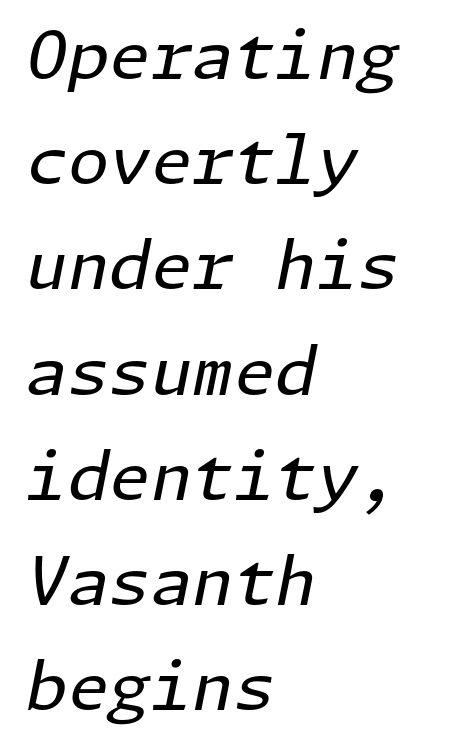
{"italic": "yes", "lean": "right", "slant_degrees": 11, "bold": "no", "weight": "regular", "width": "normal", "stroke_contrast": "low", "x_height": "medium", "underline": "no", "align": "left", "line_spacing": "normal", "line_spacing_ratio": 1.57, "letter_spacing": "normal", "letter_spacing_em": 0.0, "glyph_px": 67}
